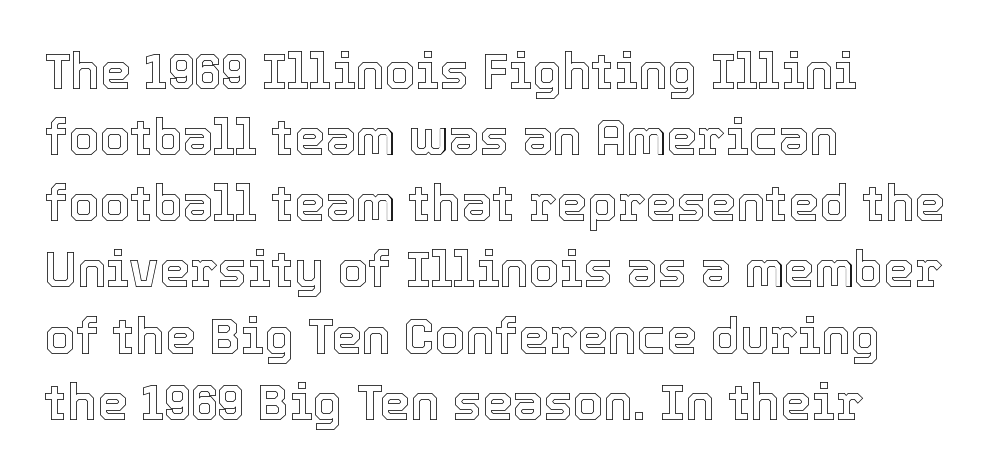
The letters stand upright; this is a roman face. This rendering leaves character spacing at its baseline value. Think of a printed novel: that variable character pitch is what you see here. Visually the block forms a straight wall on the left and a jagged coastline on the right. Normally led — the rows are evenly, conventionally spaced. Check the space under the baseline: it is left empty.
